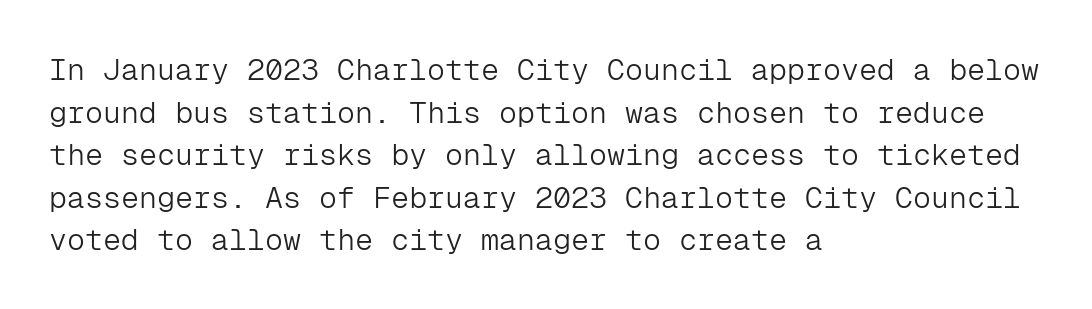
Q: Is the text bold? A: No.
Q: Is the text italic (slanted)? A: No, it is upright.
Q: Is the typeface a serif or a sans-serif typeface? A: Sans-serif.
Q: Is the text underlined? A: No.
Q: How is the paragraph aligned? A: Left-aligned.
Q: Is the spacing between letters normal or unusually wide? A: Normal.
Q: Is the spacing between lines tight, normal or loose? A: Normal.
Q: Width (condensed, normal, or wide)? A: Normal.
Q: Stroke contrast? A: Low.
Q: x-height? A: Medium.
Q: Monospaced? A: Yes.
